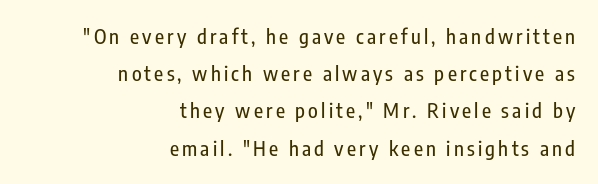
Style check: upright. Line endings align vertically; line beginnings do not. The string is rendered with underlining switched off.
